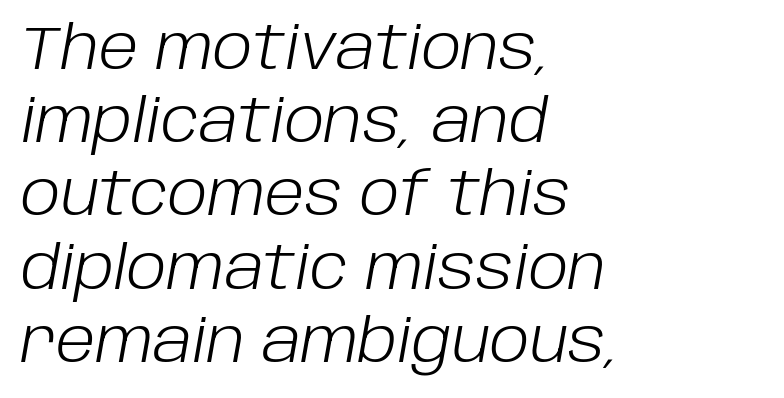
{"italic": "yes", "lean": "right", "slant_degrees": 10, "bold": "no", "weight": "light", "width": "normal", "stroke_contrast": "low", "x_height": "large", "monospaced": "no", "underline": "no", "align": "left", "line_spacing_ratio": 1.22, "letter_spacing": "normal", "letter_spacing_em": 0.0, "glyph_px": 60}
